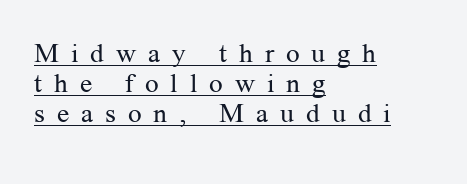
A student would call this left alignment; a typographer would say flush left, rag right. This rendering widens character spacing well past its baseline value. Honestly, the rows look squashed on top of each other. What decoration does the sample have? An underline. Characters remain perfectly vertical along every line.
